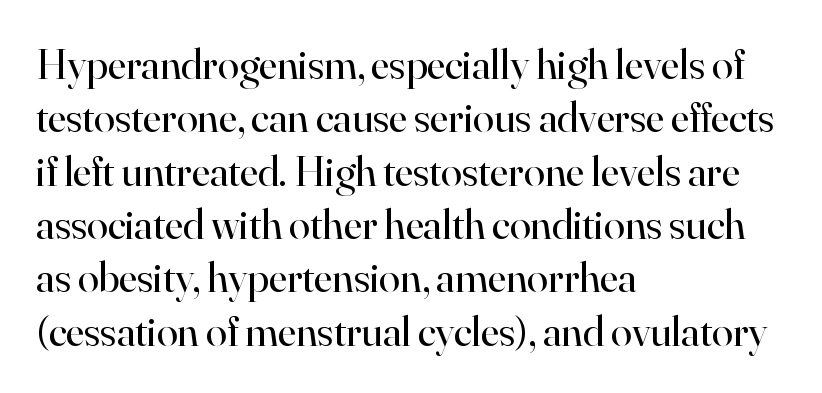
Compared with a typical body face, this is equally light or lighter still. The string is rendered with underlining switched off. The letters sit at their default tracking, neither squeezed nor spread. Every stem runs plumb, perpendicular to the baseline. Proportional: the letters do not fall into vertical columns.
